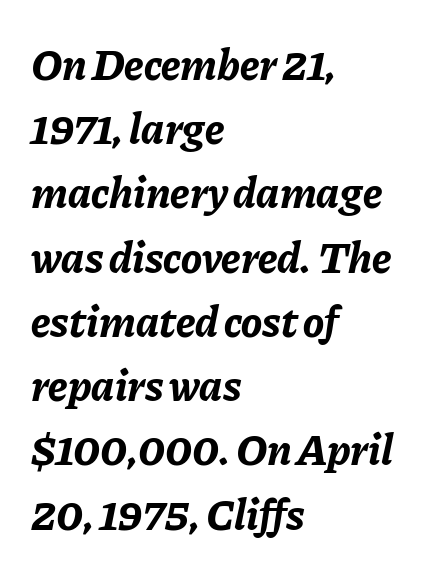
Short and long lines alike share a common starting point at left. These lines were composed using italics. These lines sit exactly where default settings would place them. How heavy is the stroke? Heavy — this is a bold.
